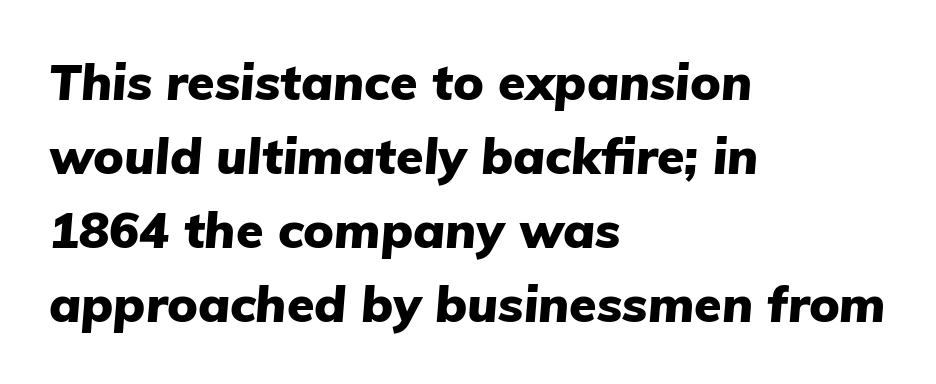
Q: Is the text bold? A: Yes.
Q: Is the text italic (slanted)? A: Yes, it leans right by about 5 degrees.
Q: Is the text underlined? A: No.
Q: How is the paragraph aligned? A: Left-aligned.
Q: Is the spacing between letters normal or unusually wide? A: Normal.
Q: Is the spacing between lines tight, normal or loose? A: Normal.
Q: Width (condensed, normal, or wide)? A: Normal.
Q: Stroke contrast? A: Low.
Q: x-height? A: Medium.
Q: Monospaced? A: No.
